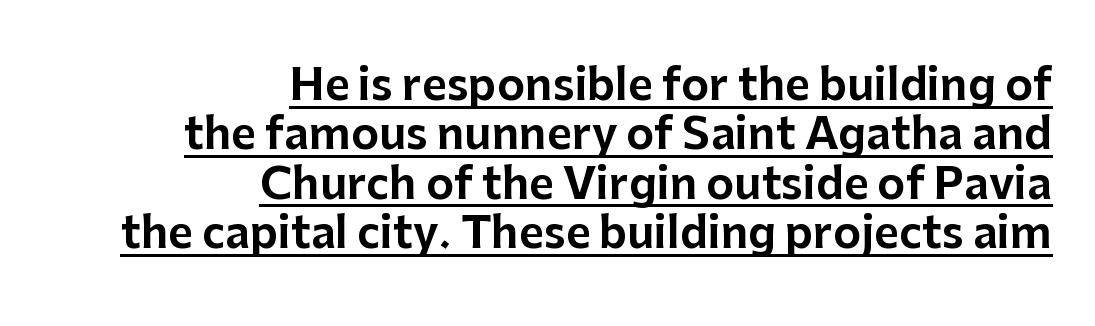
{"serif": "no", "italic": "no", "width": "normal", "stroke_contrast": "low", "x_height": "medium", "monospaced": "no", "underline": "yes", "align": "right", "line_spacing": "tight", "line_spacing_ratio": 1.15, "letter_spacing": "normal", "letter_spacing_em": 0.0, "glyph_px": 43}
